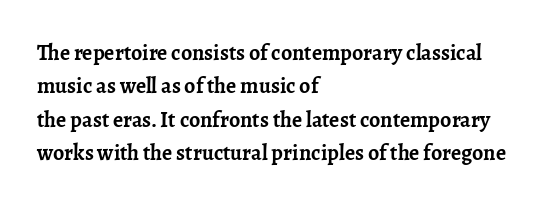
The image shows 22 px bold type, upright; set left-aligned, normal line spacing (1.52x), normal letter spacing, not underlined.
